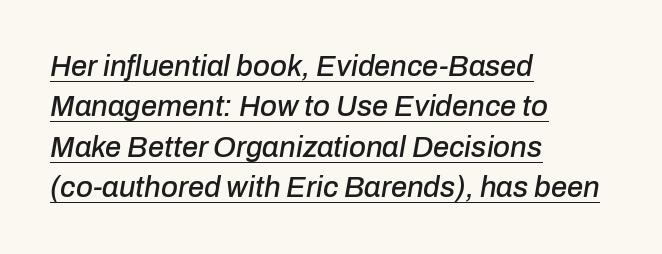
Q: Is the text italic (slanted)? A: Yes, it leans right by about 10 degrees.
Q: Is the text underlined? A: Yes.
Q: How is the paragraph aligned? A: Left-aligned.
Q: Is the spacing between letters normal or unusually wide? A: Normal.
Q: Is the spacing between lines tight, normal or loose? A: Normal.
Q: Width (condensed, normal, or wide)? A: Normal.
Q: Stroke contrast? A: Low.
Q: x-height? A: Medium.
Q: Monospaced? A: No.
